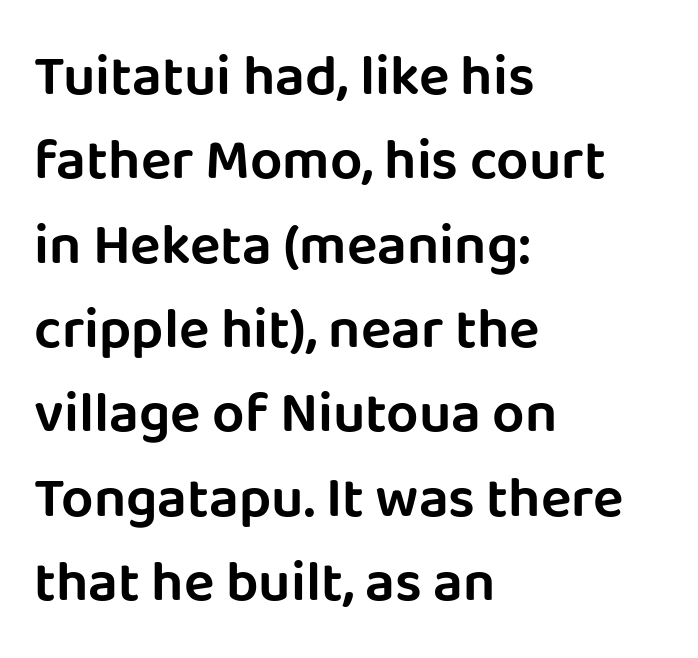
{"serif": "no", "italic": "no", "width": "normal", "stroke_contrast": "low", "x_height": "large", "monospaced": "no", "underline": "no", "align": "left", "line_spacing": "normal", "line_spacing_ratio": 1.48, "letter_spacing": "normal", "letter_spacing_em": 0.0, "glyph_px": 57}
